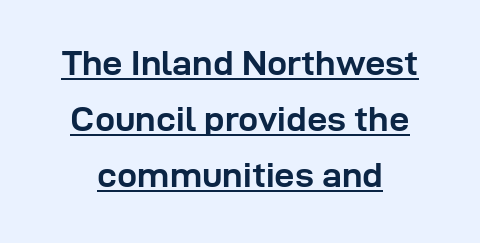
The image shows 36 px semibold sans-serif type, upright; set normal line spacing (1.55x), normal letter spacing, underlined; low stroke contrast and a medium x-height.
